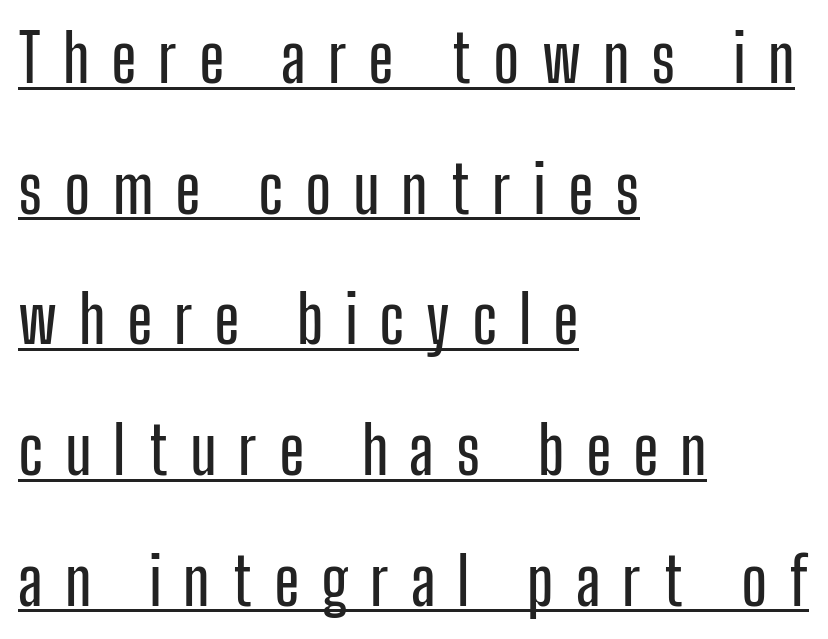
The image shows 66 px condensed sans-serif type, upright; set left-aligned, loose line spacing (1.98x), unusually wide letter spacing (+0.33 em), underlined; low stroke contrast and a medium x-height.
